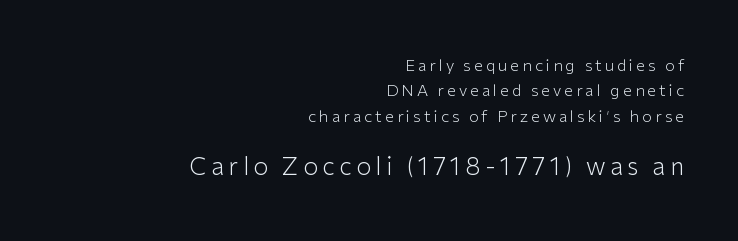
The space beneath each line is pristine and unruled. Is the stroke heavy? The answer is a plain regular-or-lighter. Designer's note — italics off, roman on. If you measured baseline to baseline, you'd find a middling distance. Scale increases going downward across the two blocks. Does the copy run flush right? Yes — the right margin is perfectly even.
